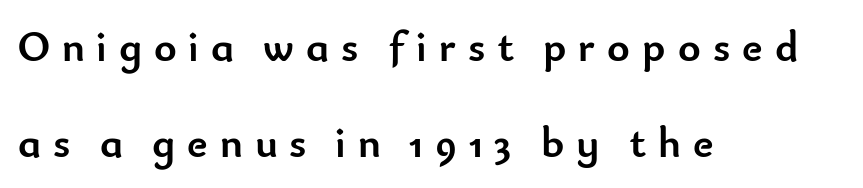
Q: Is the text bold? A: Yes.
Q: Is the text italic (slanted)? A: No, it is upright.
Q: Is the typeface a serif or a sans-serif typeface? A: Sans-serif.
Q: Is the text underlined? A: No.
Q: How is the paragraph aligned? A: Left-aligned.
Q: Is the spacing between letters normal or unusually wide? A: Unusually wide.
Q: Is the spacing between lines tight, normal or loose? A: Loose.
Q: Width (condensed, normal, or wide)? A: Normal.
Q: Stroke contrast? A: Low.
Q: x-height? A: Small.
Q: Monospaced? A: No.
